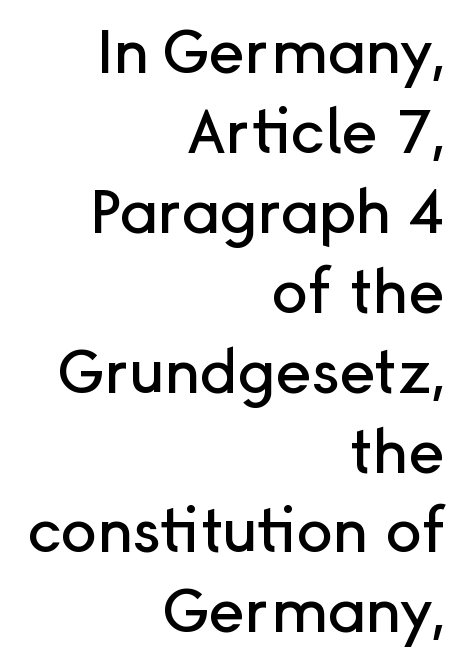
Q: Is the text italic (slanted)? A: No, it is upright.
Q: Is the typeface a serif or a sans-serif typeface? A: Sans-serif.
Q: Is the text underlined? A: No.
Q: How is the paragraph aligned? A: Right-aligned.
Q: Is the spacing between letters normal or unusually wide? A: Normal.
Q: Is the spacing between lines tight, normal or loose? A: Normal.
Q: Width (condensed, normal, or wide)? A: Normal.
Q: Stroke contrast? A: Low.
Q: x-height? A: Medium.
Q: Monospaced? A: No.
